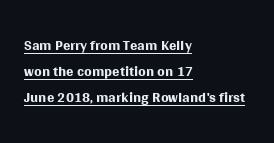
{"italic": "no", "bold": "no", "underline": "yes", "align": "left", "line_spacing_ratio": 1.19, "letter_spacing": "normal", "letter_spacing_em": 0.0, "glyph_px": 22}
